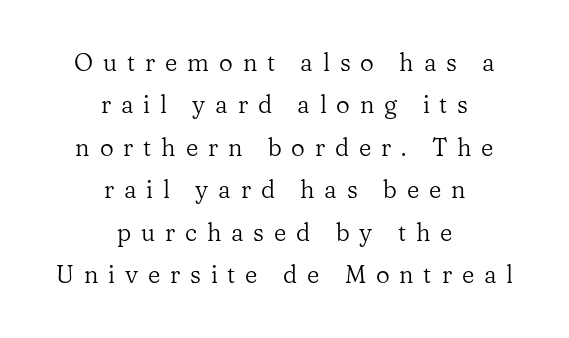
{"italic": "no", "bold": "no", "underline": "no", "align": "center", "line_spacing_ratio": 1.77, "letter_spacing": "wide", "letter_spacing_em": 0.41, "glyph_px": 24}
